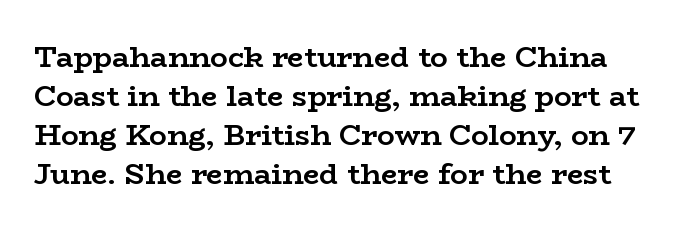
The image shows 29 px semibold, wide serif type, upright; set normal line spacing (1.34x), normal letter spacing, not underlined; low stroke contrast and a medium x-height.
